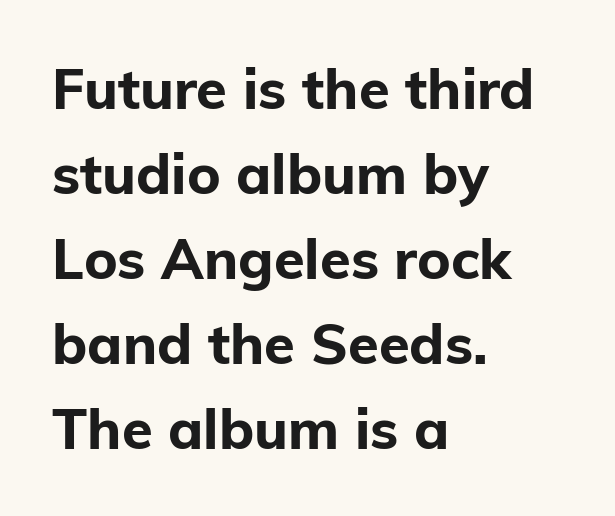
The image shows 56 px bold sans-serif type, upright; set left-aligned, normal line spacing (1.52x), normal letter spacing, not underlined; low stroke contrast and a medium x-height.
